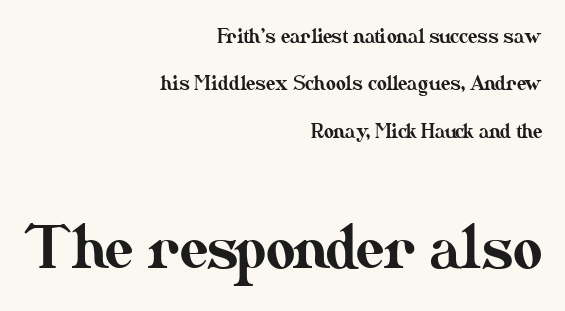
The image shows 57 px text type, upright; set right-aligned, loose line spacing (2.5x), normal letter spacing, not underlined; the second (bottom) block is 3.0x larger; medium stroke contrast and a small x-height.
